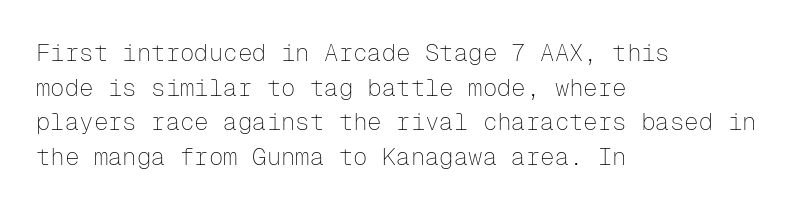
Q: Is the text bold? A: No.
Q: Is the text italic (slanted)? A: No, it is upright.
Q: Is the text underlined? A: No.
Q: How is the paragraph aligned? A: Left-aligned.
Q: Is the spacing between letters normal or unusually wide? A: Normal.
Q: Is the spacing between lines tight, normal or loose? A: Normal.
